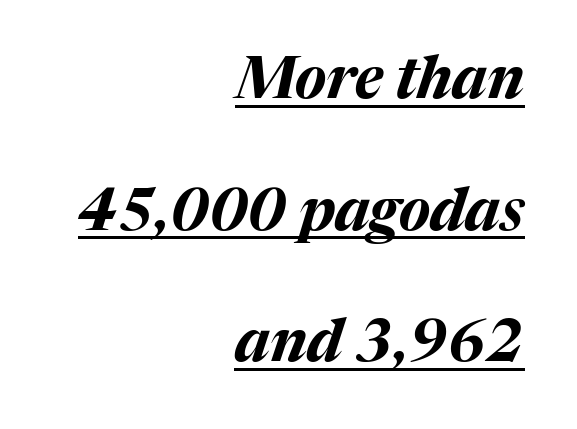
The image shows 58 px bold type, italic (leaning right); set right-aligned, loose line spacing (2.27x), normal letter spacing, underlined; medium stroke contrast and a medium x-height.
